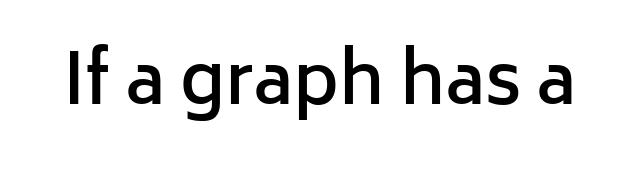
Q: Is the text bold? A: Semi-bold.
Q: Is the text italic (slanted)? A: No, it is upright.
Q: Is the typeface a serif or a sans-serif typeface? A: Sans-serif.
Q: Is the text underlined? A: No.
Q: Is the spacing between letters normal or unusually wide? A: Normal.
Q: Width (condensed, normal, or wide)? A: Normal.
Q: Stroke contrast? A: Low.
Q: x-height? A: Medium.
Q: Monospaced? A: No.
